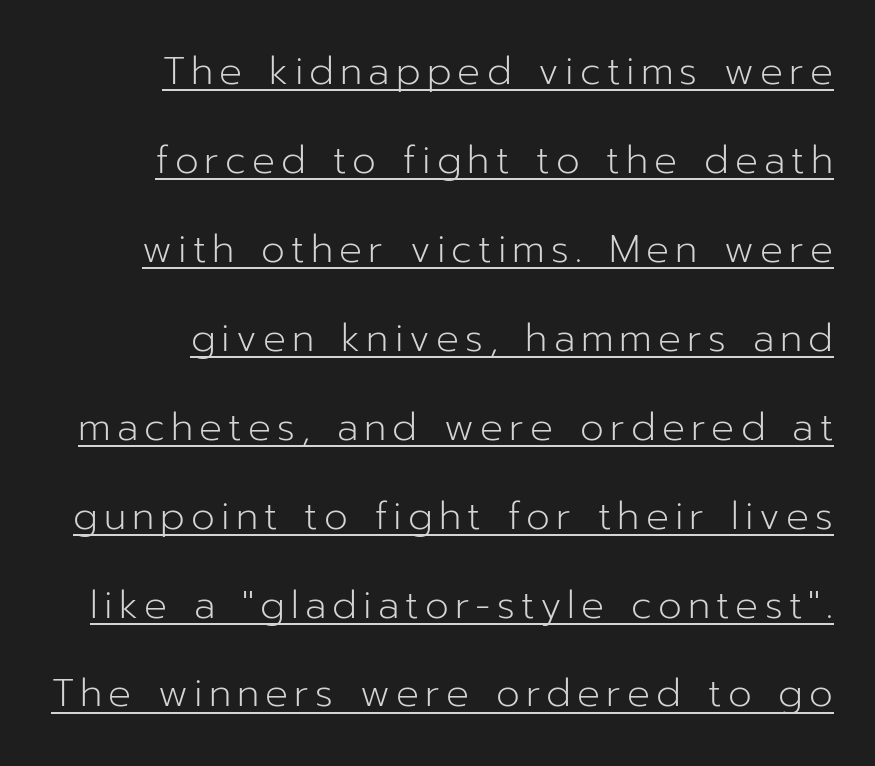
Q: Is the text bold? A: No.
Q: Is the text italic (slanted)? A: No, it is upright.
Q: Is the typeface a serif or a sans-serif typeface? A: Sans-serif.
Q: Is the text underlined? A: Yes.
Q: How is the paragraph aligned? A: Right-aligned.
Q: Is the spacing between lines tight, normal or loose? A: Loose.
Q: Width (condensed, normal, or wide)? A: Normal.
Q: Stroke contrast? A: Low.
Q: x-height? A: Medium.
Q: Monospaced? A: No.
